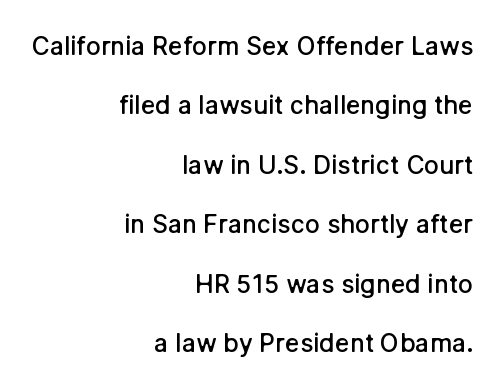
{"italic": "no", "bold": "semi", "underline": "no", "align": "right", "line_spacing": "loose", "line_spacing_ratio": 2.38, "letter_spacing": "normal", "letter_spacing_em": 0.0, "glyph_px": 25}
